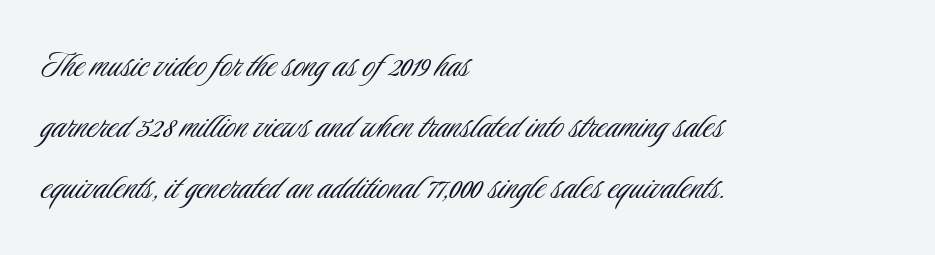
{"serif": "no", "bold": "no", "weight": "light", "width": "condensed", "stroke_contrast": "low", "x_height": "small", "monospaced": "no", "underline": "no", "align": "left", "line_spacing": "normal", "line_spacing_ratio": 1.49, "letter_spacing": "normal", "letter_spacing_em": 0.0, "glyph_px": 41}
